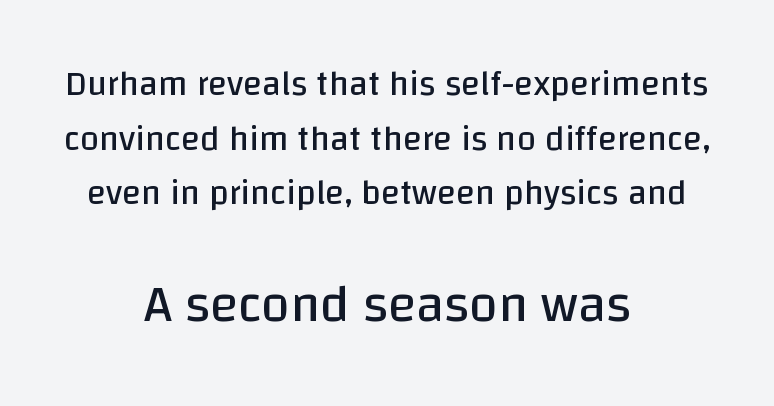
The image shows 52 px regular-weight sans-serif type, upright; set centered, normal line spacing (1.56x), normal letter spacing, not underlined; the second (bottom) block is 1.49x larger; low stroke contrast and a large x-height.
